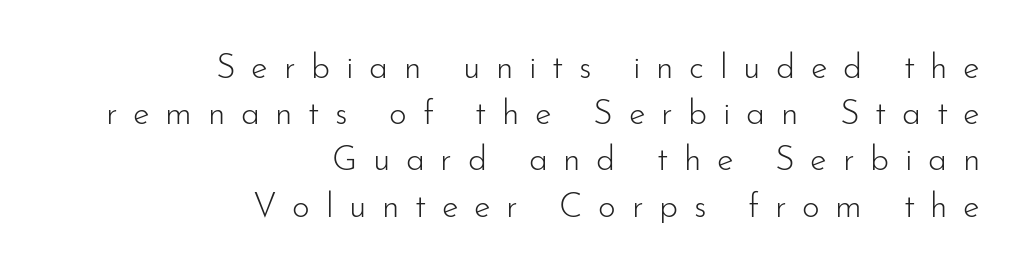
{"serif": "no", "italic": "no", "bold": "no", "weight": "light", "width": "normal", "stroke_contrast": "low", "x_height": "small", "monospaced": "no", "underline": "no", "align": "right", "line_spacing": "normal", "line_spacing_ratio": 1.36, "letter_spacing": "wide", "letter_spacing_em": 0.46, "glyph_px": 34}
